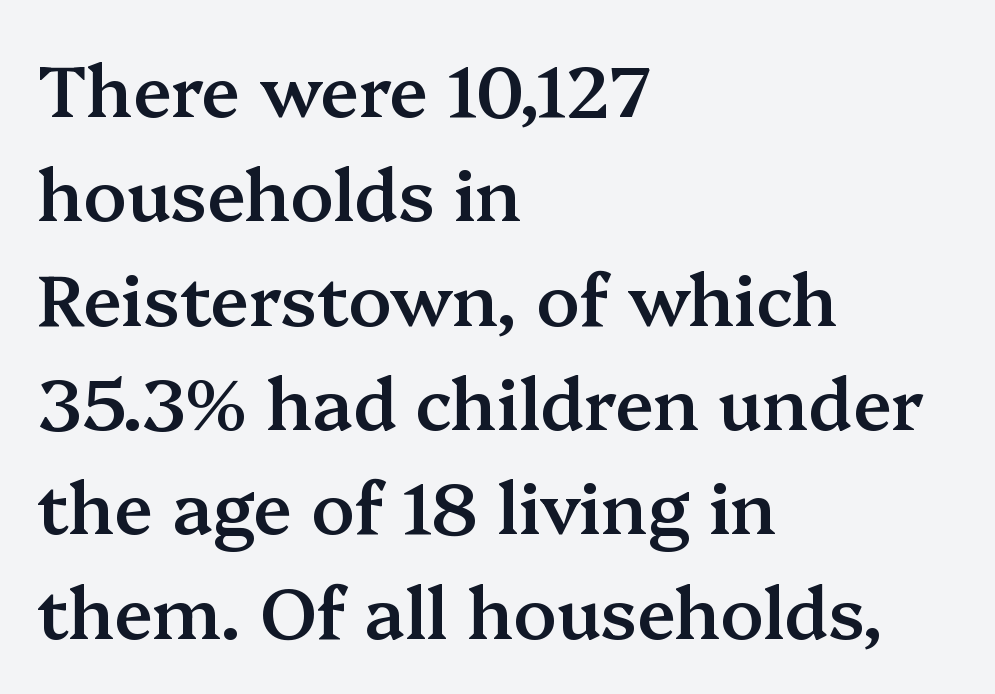
Does the lettering tilt? It doesn't — this is upright. Beneath every word, the page is bare. One-word summary of the alignment: left. You could not count columns in this text — the font is proportionally spaced.
